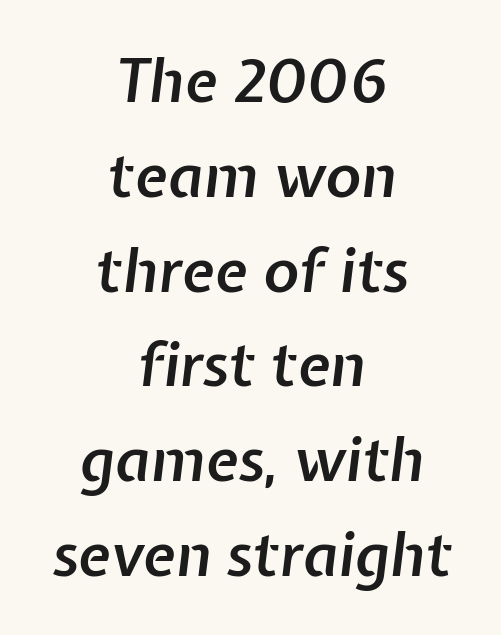
One glance says typical: line gaps are just what's usual. Is the letter spacing exaggerated? No — it looks like the ordinary default. Here the designer chose a conventional face with non-uniform glyph widths. I'd describe the lettering as semibold — firm but not a full bold. A typesetter would mark this as italic. The baseline area is clear.
